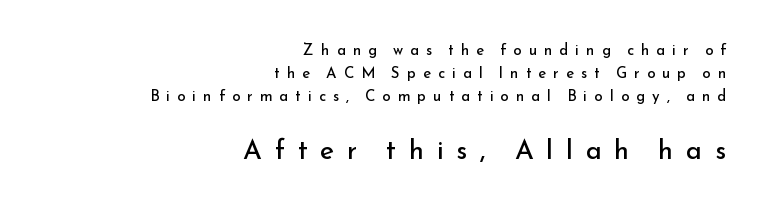
Q: Is the text bold? A: No.
Q: Is the text italic (slanted)? A: No, it is upright.
Q: Is the text underlined? A: No.
Q: How is the paragraph aligned? A: Right-aligned.
Q: Is the spacing between letters normal or unusually wide? A: Unusually wide.
Q: Is the spacing between lines tight, normal or loose? A: Normal.
Q: Which block of text is set in a larger size, the first (top) or the second (bottom)? A: The second (bottom) one.
